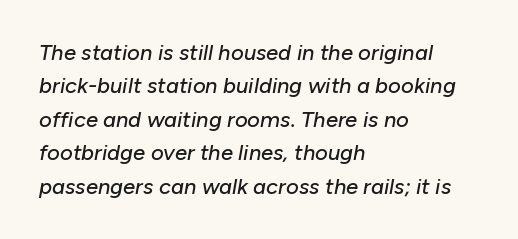
Q: Is the text italic (slanted)? A: Yes, it leans right by about 10 degrees.
Q: Is the text underlined? A: No.
Q: How is the paragraph aligned? A: Left-aligned.
Q: Is the spacing between letters normal or unusually wide? A: Normal.
Q: Is the spacing between lines tight, normal or loose? A: Normal.
